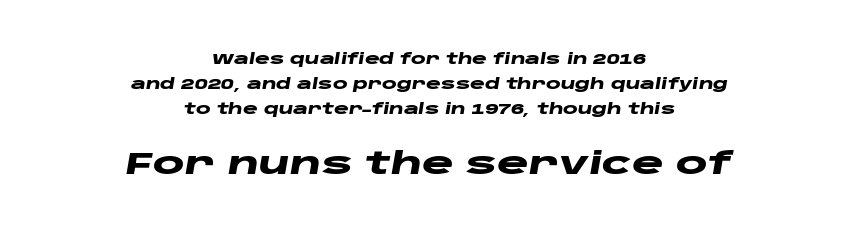
The image shows 30 px heavy, wide type, italic (leaning right); set centered, line spacing 1.77x, normal letter spacing, not underlined; the second (bottom) block is 2.14x larger; low stroke contrast and a large x-height.
